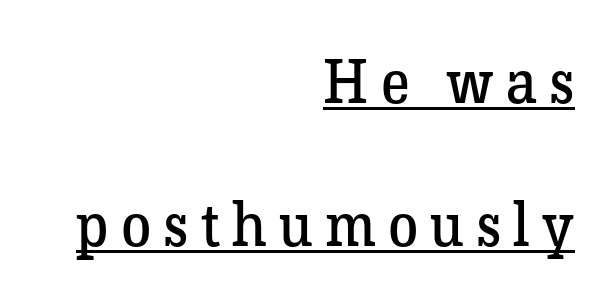
Italic? Not at all — the glyphs are vertical. The rendering uses the underline text-decoration. Caption: multi-line text, flush right, ragged left. A serif font was chosen for this passage.
